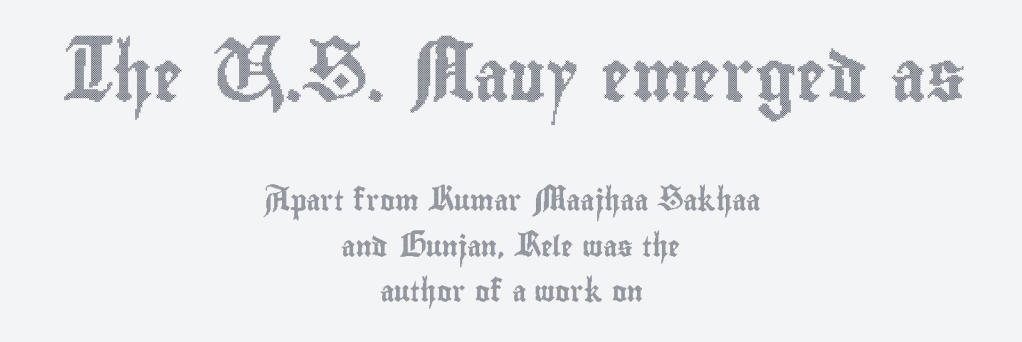
Q: Is the text italic (slanted)? A: No, it is upright.
Q: Is the text underlined? A: No.
Q: How is the paragraph aligned? A: Centered.
Q: Is the spacing between letters normal or unusually wide? A: Normal.
Q: Is the spacing between lines tight, normal or loose? A: Loose.
Q: Which block of text is set in a larger size, the first (top) or the second (bottom)? A: The first (top) one.
Q: Width (condensed, normal, or wide)? A: Condensed.
Q: x-height? A: Small.
Q: Monospaced? A: No.
